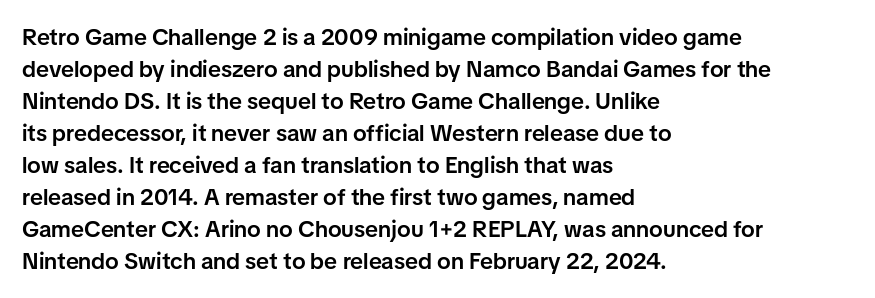
Compared with an ordinary text face, these strokes are moderately heavier — a semibold. Unlike italic type, these characters show no tilt at all. The leading is moderate, giving the passage an even texture. No extra tracking has been applied to these lines.
